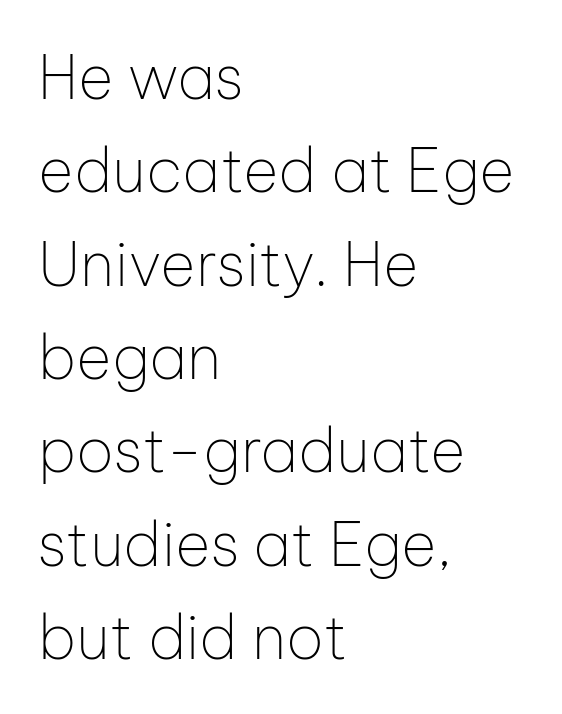
The image shows 61 px thin sans-serif type, upright; set left-aligned, normal line spacing (1.53x), normal letter spacing, not underlined; low stroke contrast and a medium x-height.
